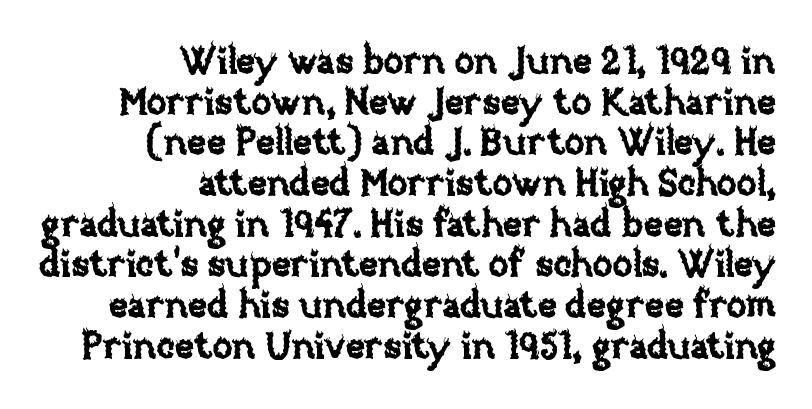
The image shows 37 px text type, upright; set right-aligned, tight line spacing (1.1x), normal letter spacing, not underlined; low stroke contrast and a large x-height.
